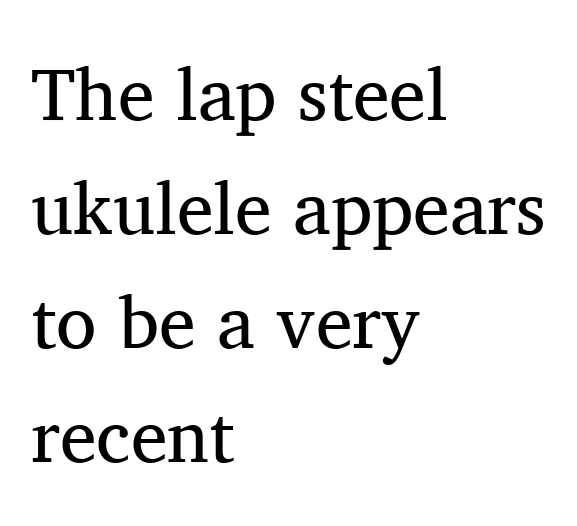
The image shows 74 px regular-weight serif type, upright; set left-aligned, normal line spacing (1.54x), normal letter spacing, not underlined; medium stroke contrast and a medium x-height.
